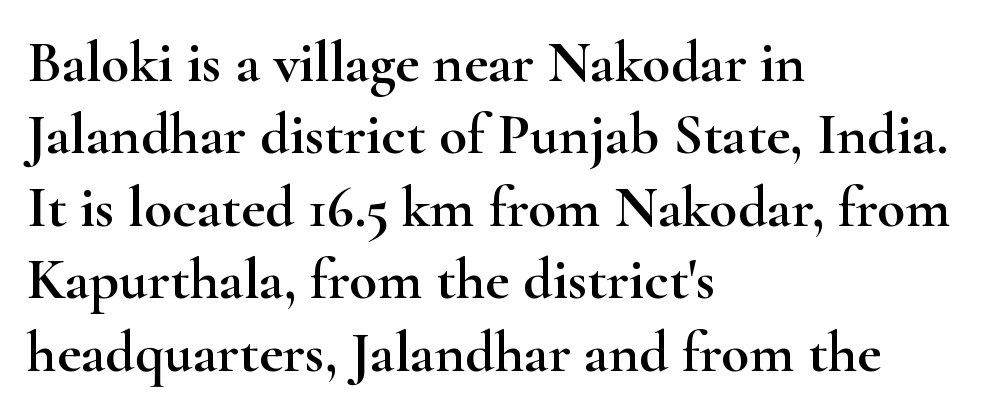
Is the block centered? No — it sits flush against the left margin. The rendering uses natural spacing where letterforms have individual widths. Unlike a clean sans, this face finishes its strokes with serifs. Vertical strokes here are truly vertical. Regular leading.
